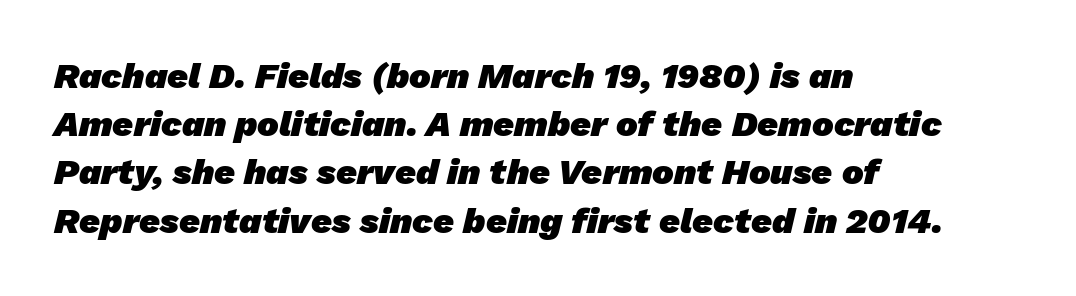
{"serif": "no", "bold": "yes", "weight": "heavy", "width": "normal", "stroke_contrast": "low", "x_height": "medium", "monospaced": "no", "underline": "no", "align": "left", "line_spacing": "normal", "line_spacing_ratio": 1.34, "letter_spacing": "normal", "letter_spacing_em": 0.0, "glyph_px": 36}
